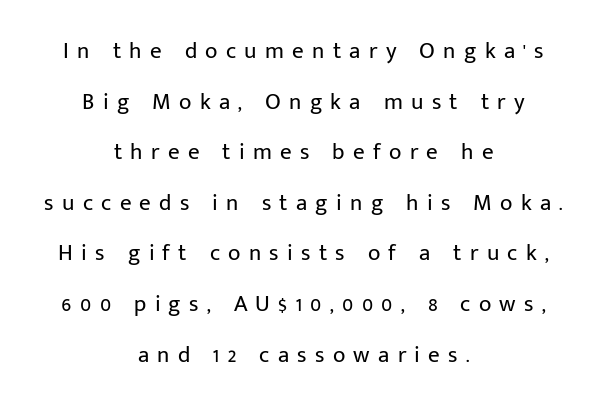
The image shows 23 px text type, upright; set centered, loose line spacing (2.2x), unusually wide letter spacing (+0.36 em), not underlined.
